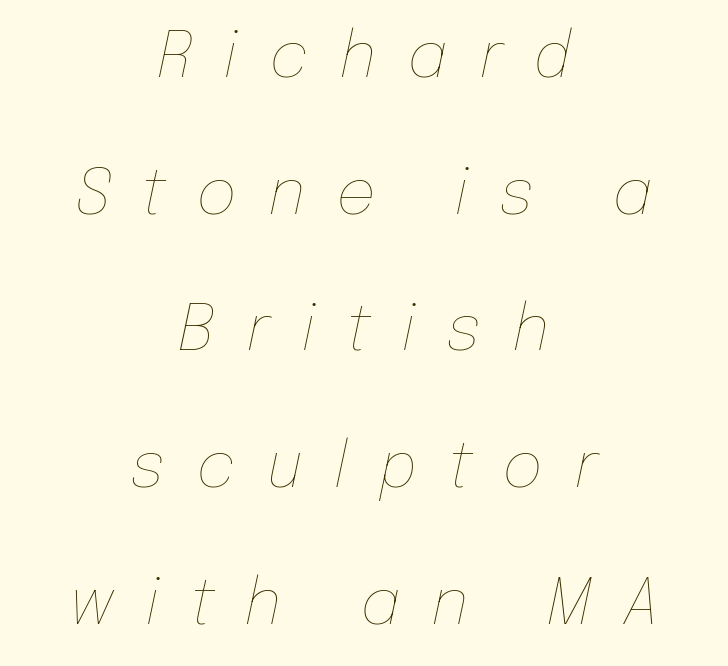
The image shows 63 px thin type, italic (leaning right); set centered, loose line spacing (2.17x), unusually wide letter spacing (+0.49 em), not underlined; low stroke contrast and a medium x-height.
